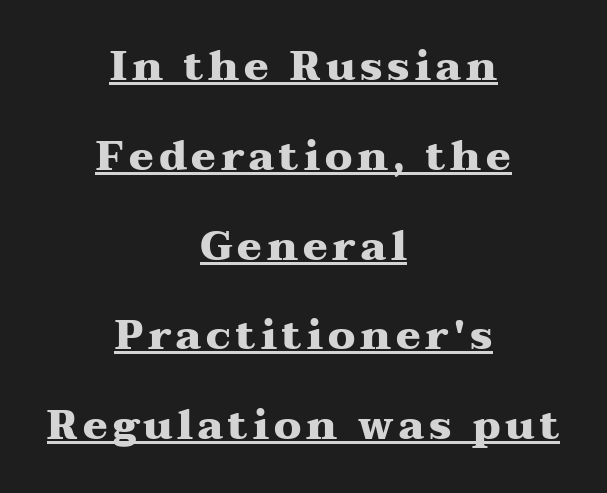
Q: Is the text bold? A: Yes.
Q: Is the text italic (slanted)? A: No, it is upright.
Q: Is the typeface a serif or a sans-serif typeface? A: Serif.
Q: Is the text underlined? A: Yes.
Q: How is the paragraph aligned? A: Centered.
Q: Is the spacing between lines tight, normal or loose? A: Loose.
Q: Width (condensed, normal, or wide)? A: Wide.
Q: Stroke contrast? A: Medium.
Q: x-height? A: Medium.
Q: Monospaced? A: No.
